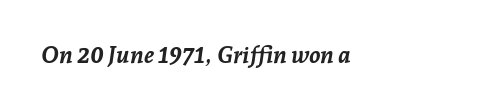
{"italic": "yes", "lean": "right", "slant_degrees": 7, "bold": "yes", "underline": "no", "letter_spacing": "normal", "letter_spacing_em": 0.0, "glyph_px": 23}
